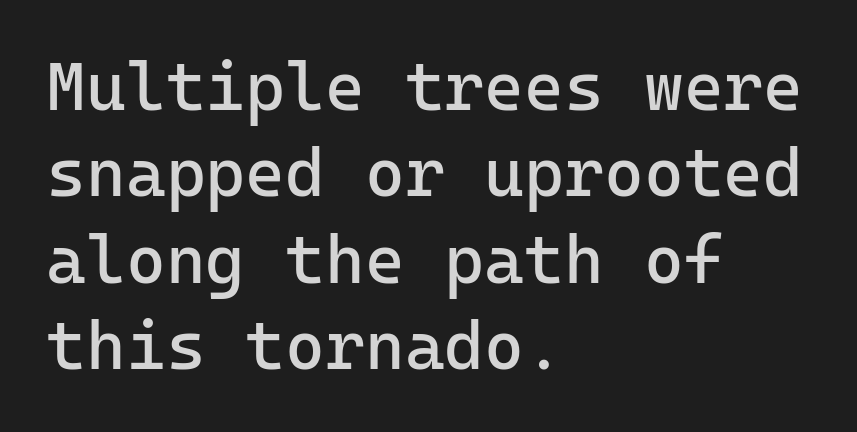
Q: Is the text bold? A: No.
Q: Is the text italic (slanted)? A: No, it is upright.
Q: Is the typeface a serif or a sans-serif typeface? A: Sans-serif.
Q: Is the text underlined? A: No.
Q: How is the paragraph aligned? A: Left-aligned.
Q: Is the spacing between letters normal or unusually wide? A: Normal.
Q: Is the spacing between lines tight, normal or loose? A: Normal.
Q: Width (condensed, normal, or wide)? A: Normal.
Q: Stroke contrast? A: Low.
Q: x-height? A: Medium.
Q: Monospaced? A: Yes.
